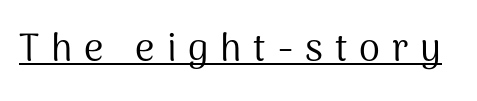
The image shows 38 px regular-weight sans-serif type, upright; set unusually wide letter spacing (+0.31 em), underlined; medium stroke contrast and a medium x-height.
